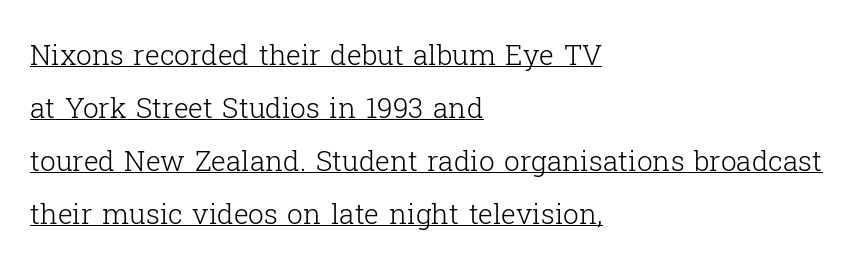
The image shows 28 px light serif type, upright; set left-aligned, line spacing 1.89x, normal letter spacing, underlined; low stroke contrast and a medium x-height.
